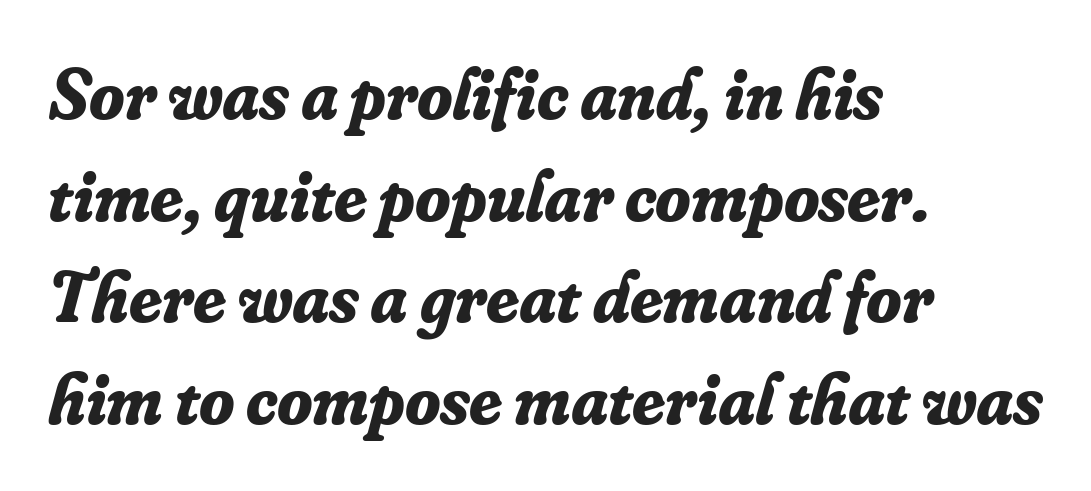
The line texture is even and compact thanks to regular tracking. Which margin do the lines hug? The left one — the right edge is uneven. Students, observe: this is what conventionally led text looks like. Plenty of ink on the page — the face is bold. You could not count columns in this text — the font is proportionally spaced. Rendered with sloped, italic letterforms.
